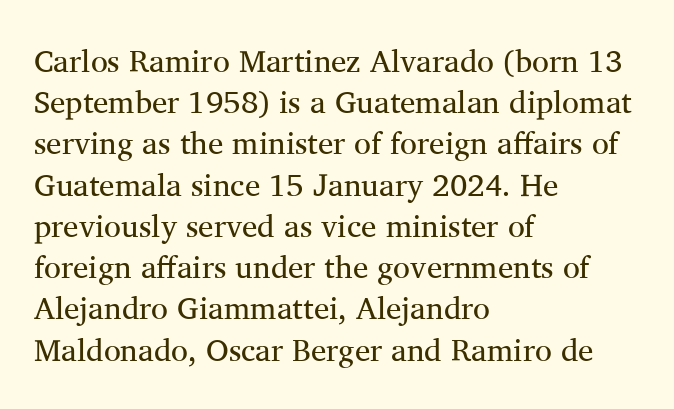
The image shows 31 px regular-weight serif type, upright; set left-aligned, normal line spacing (1.33x), normal letter spacing, not underlined; medium stroke contrast and a medium x-height.
